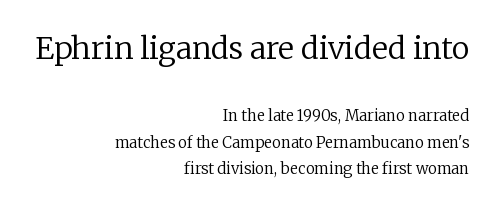
{"serif": "yes", "italic": "no", "bold": "no", "weight": "regular", "width": "normal", "stroke_contrast": "low", "x_height": "medium", "monospaced": "no", "underline": "no", "align": "right", "line_spacing_ratio": 1.77, "letter_spacing": "normal", "letter_spacing_em": 0.0, "larger_block": "first", "size_ratio": 2.0, "glyph_px": 30}
